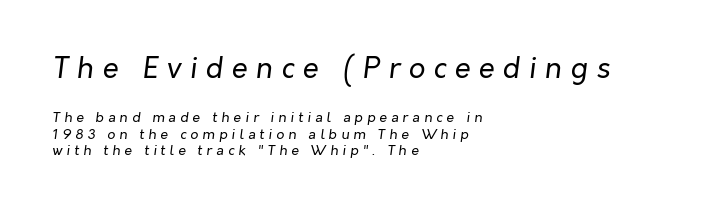
{"italic": "yes", "lean": "right", "slant_degrees": 7, "bold": "no", "weight": "regular", "width": "normal", "stroke_contrast": "low", "x_height": "medium", "monospaced": "no", "underline": "no", "align": "left", "line_spacing_ratio": 1.17, "letter_spacing": "wide", "letter_spacing_em": 0.29, "larger_block": "first", "size_ratio": 2.07, "glyph_px": 29}
